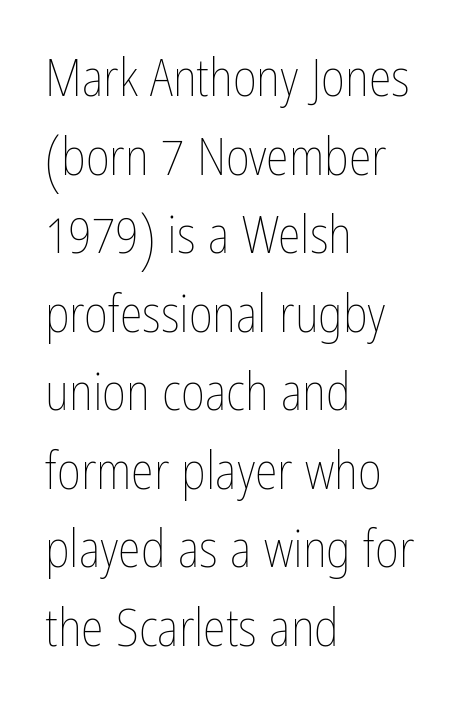
No extra ink here — the face is not bold. The passage shown is typed in a proportional face where columns would drift. Notice how descenders clear the ascenders below comfortably — that's standard leading. Students, note that the glyphs here touch the page at normal intervals. Horizontally, the lines are justified to the leading edge only.
